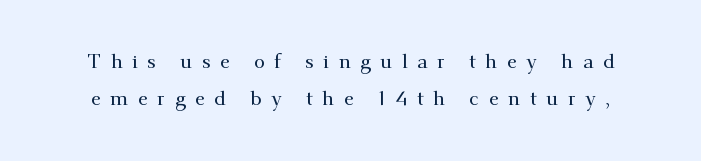
{"italic": "no", "underline": "no", "line_spacing_ratio": 1.85, "letter_spacing": "wide", "letter_spacing_em": 0.48, "glyph_px": 20}
